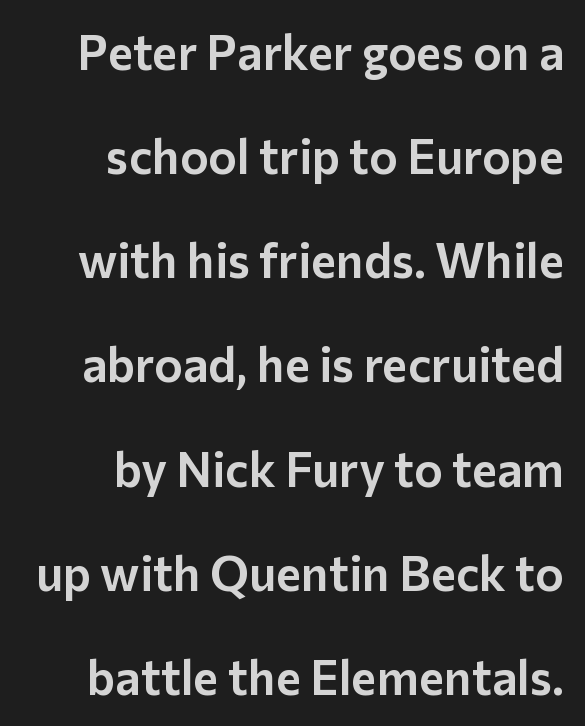
{"serif": "no", "italic": "no", "width": "normal", "stroke_contrast": "low", "x_height": "medium", "monospaced": "no", "underline": "no", "align": "right", "line_spacing": "loose", "line_spacing_ratio": 2.17, "letter_spacing": "normal", "letter_spacing_em": 0.0, "glyph_px": 48}
